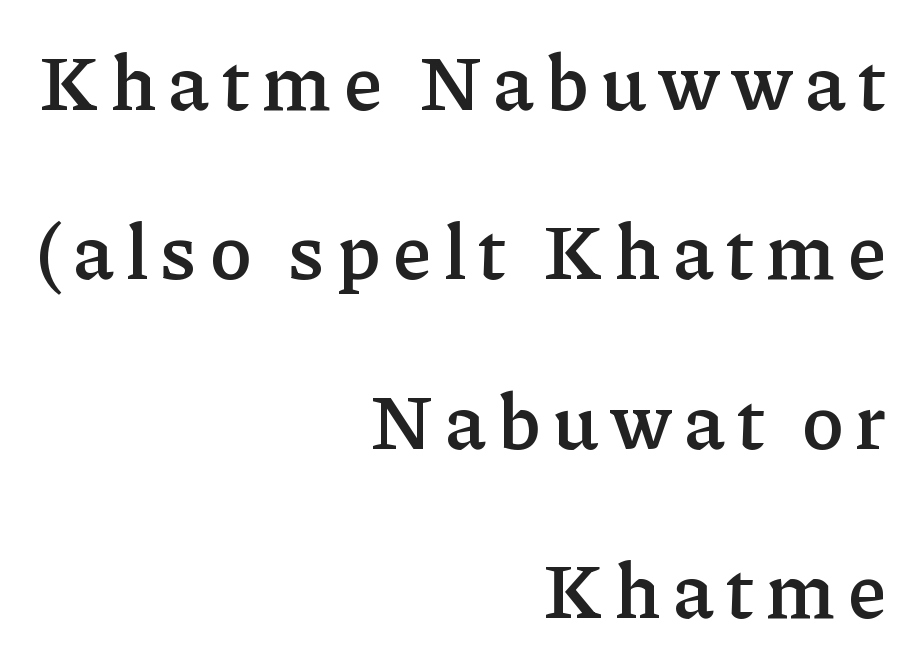
Q: Is the text bold? A: Semi-bold.
Q: Is the text italic (slanted)? A: No, it is upright.
Q: Is the typeface a serif or a sans-serif typeface? A: Serif.
Q: Is the text underlined? A: No.
Q: How is the paragraph aligned? A: Right-aligned.
Q: Is the spacing between lines tight, normal or loose? A: Loose.
Q: Width (condensed, normal, or wide)? A: Normal.
Q: Stroke contrast? A: Low.
Q: x-height? A: Medium.
Q: Monospaced? A: No.
